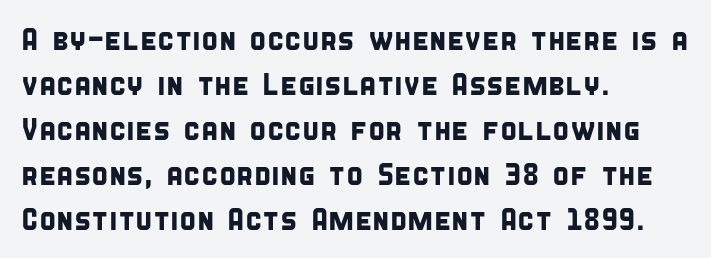
{"serif": "no", "width": "condensed", "stroke_contrast": "low", "x_height": "large", "monospaced": "no", "underline": "no", "align": "left", "line_spacing": "normal", "line_spacing_ratio": 1.45, "letter_spacing": "normal", "letter_spacing_em": 0.0, "glyph_px": 31}
